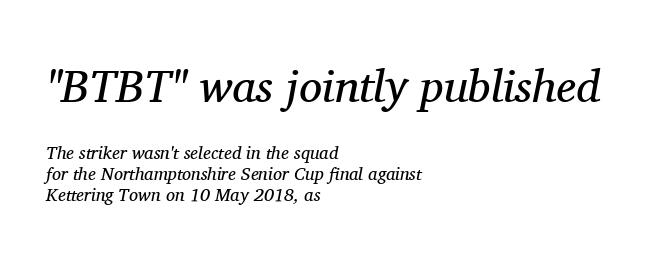
The image shows 46 px regular-weight serif type, italic (leaning right); set left-aligned, line spacing 1.17x, normal letter spacing, not underlined; the first (top) block is 2.56x larger; medium stroke contrast and a medium x-height.
